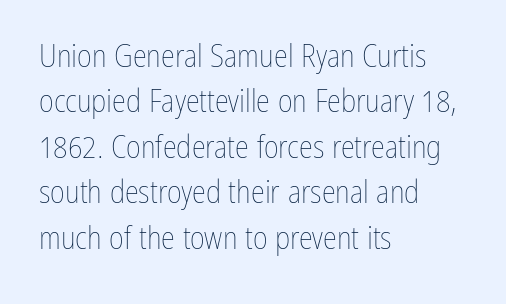
The image shows 32 px thin, condensed type, upright; set left-aligned, normal line spacing (1.42x), normal letter spacing, not underlined; low stroke contrast and a medium x-height.
